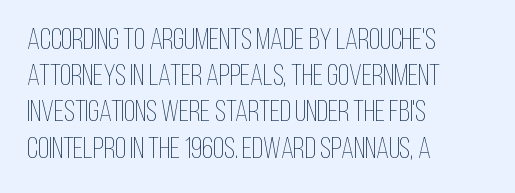
Q: Is the text bold? A: No.
Q: Is the text italic (slanted)? A: No, it is upright.
Q: Is the text underlined? A: No.
Q: How is the paragraph aligned? A: Left-aligned.
Q: Is the spacing between letters normal or unusually wide? A: Normal.
Q: Is the spacing between lines tight, normal or loose? A: Normal.
Q: Width (condensed, normal, or wide)? A: Condensed.
Q: Stroke contrast? A: Low.
Q: x-height? A: Large.
Q: Monospaced? A: No.
